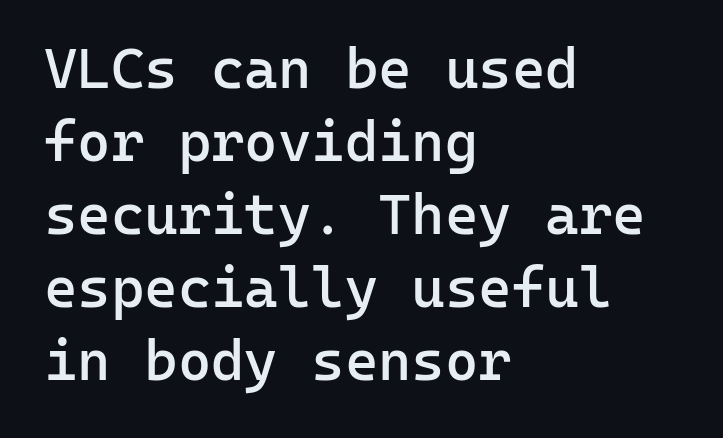
Q: Is the text bold? A: Semi-bold.
Q: Is the text italic (slanted)? A: No, it is upright.
Q: Is the typeface a serif or a sans-serif typeface? A: Sans-serif.
Q: Is the text underlined? A: No.
Q: How is the paragraph aligned? A: Left-aligned.
Q: Is the spacing between letters normal or unusually wide? A: Normal.
Q: Is the spacing between lines tight, normal or loose? A: Normal.
Q: Width (condensed, normal, or wide)? A: Normal.
Q: Stroke contrast? A: Low.
Q: x-height? A: Medium.
Q: Monospaced? A: Yes.
